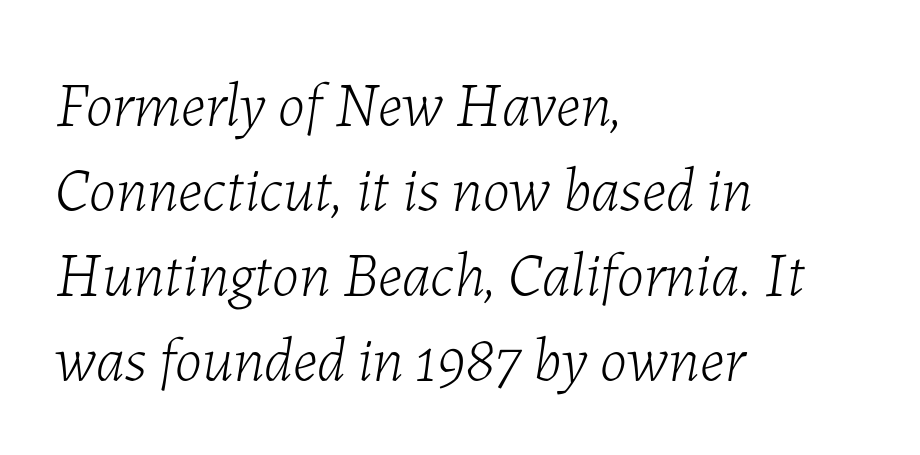
Notice how the passage keeps a crisp vertical edge on the left only. You could not count columns in this text — the font is proportionally spaced. These lines sit exactly where default settings would place them. These lines were composed using italics. Letters have the restrained weight of plain body copy at most.
